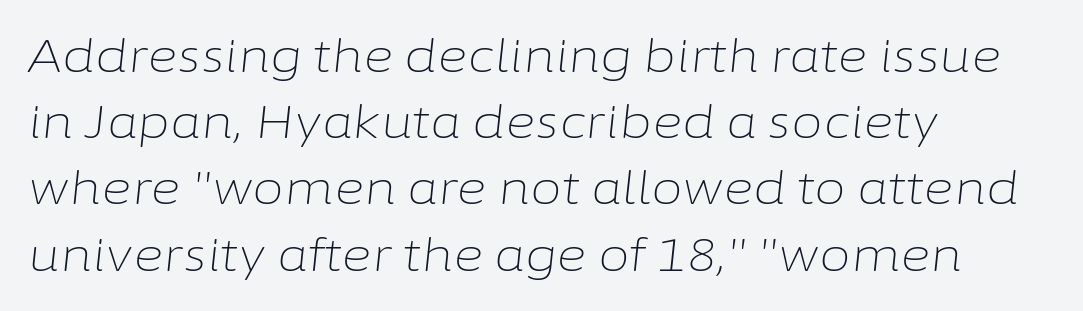
The image shows 46 px light type, italic (leaning right); set left-aligned, normal line spacing (1.44x), normal letter spacing, not underlined; low stroke contrast and a medium x-height.
